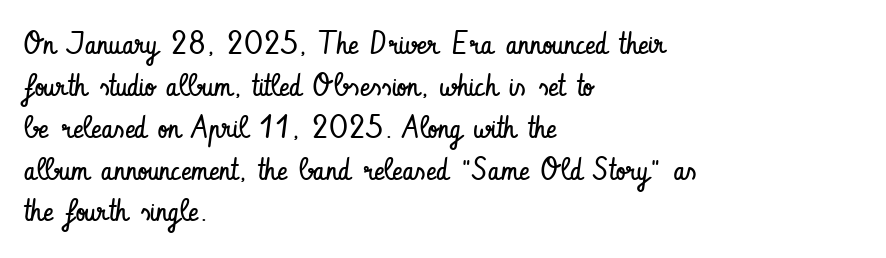
{"serif": "no", "italic": "no", "bold": "no", "weight": "regular", "width": "condensed", "stroke_contrast": "low", "x_height": "small", "monospaced": "no", "underline": "no", "align": "left", "line_spacing": "normal", "line_spacing_ratio": 1.35, "letter_spacing": "normal", "letter_spacing_em": 0.0, "glyph_px": 31}
